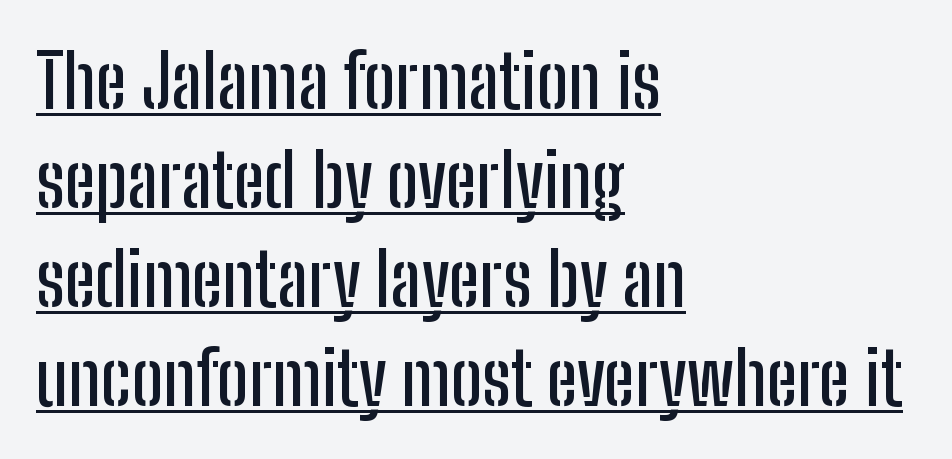
{"serif": "no", "italic": "no", "width": "condensed", "stroke_contrast": "low", "x_height": "medium", "monospaced": "no", "underline": "yes", "align": "left", "line_spacing": "normal", "line_spacing_ratio": 1.34, "letter_spacing": "normal", "letter_spacing_em": 0.0, "glyph_px": 74}
